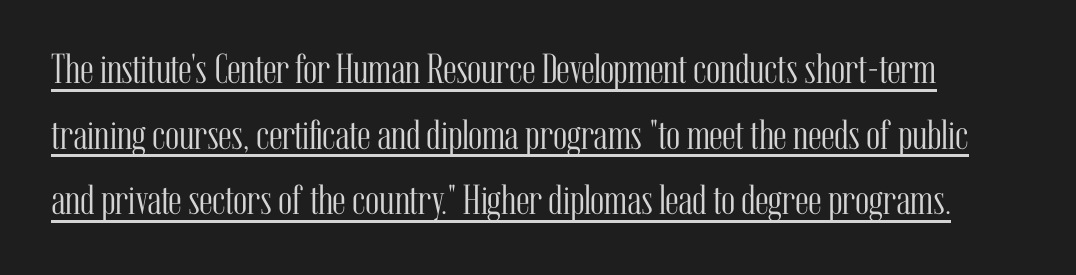
{"serif": "yes", "italic": "no", "bold": "no", "weight": "light", "width": "condensed", "stroke_contrast": "medium", "x_height": "medium", "monospaced": "no", "underline": "yes", "line_spacing": "normal", "line_spacing_ratio": 1.56, "letter_spacing": "normal", "letter_spacing_em": 0.0, "glyph_px": 42}
